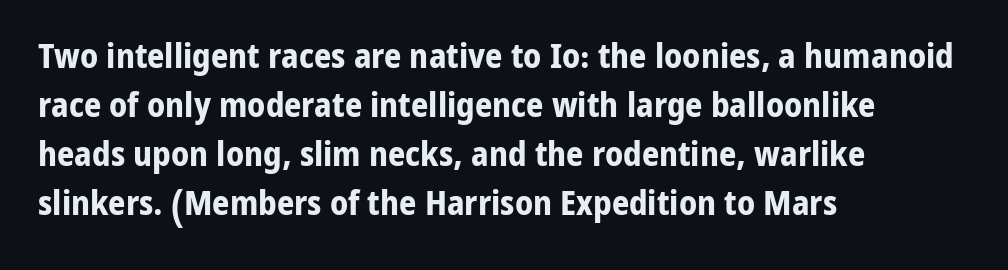
Q: Is the text bold? A: Yes.
Q: Is the text italic (slanted)? A: No, it is upright.
Q: Is the typeface a serif or a sans-serif typeface? A: Sans-serif.
Q: Is the text underlined? A: No.
Q: How is the paragraph aligned? A: Left-aligned.
Q: Is the spacing between letters normal or unusually wide? A: Normal.
Q: Is the spacing between lines tight, normal or loose? A: Normal.
Q: Width (condensed, normal, or wide)? A: Normal.
Q: Stroke contrast? A: Low.
Q: x-height? A: Medium.
Q: Monospaced? A: No.
